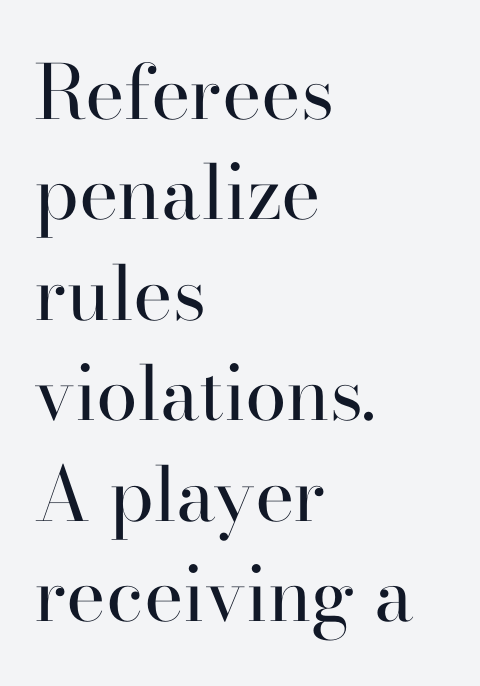
{"serif": "yes", "italic": "no", "bold": "no", "weight": "regular", "width": "normal", "stroke_contrast": "high", "x_height": "small", "monospaced": "no", "underline": "no", "align": "left", "line_spacing": "normal", "line_spacing_ratio": 1.34, "letter_spacing": "normal", "letter_spacing_em": 0.0, "glyph_px": 75}
